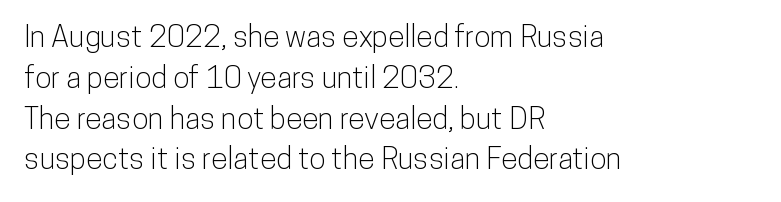
{"serif": "no", "italic": "no", "width": "condensed", "stroke_contrast": "low", "x_height": "medium", "monospaced": "no", "underline": "no", "align": "left", "line_spacing": "normal", "line_spacing_ratio": 1.36, "letter_spacing": "normal", "letter_spacing_em": 0.0, "glyph_px": 30}
